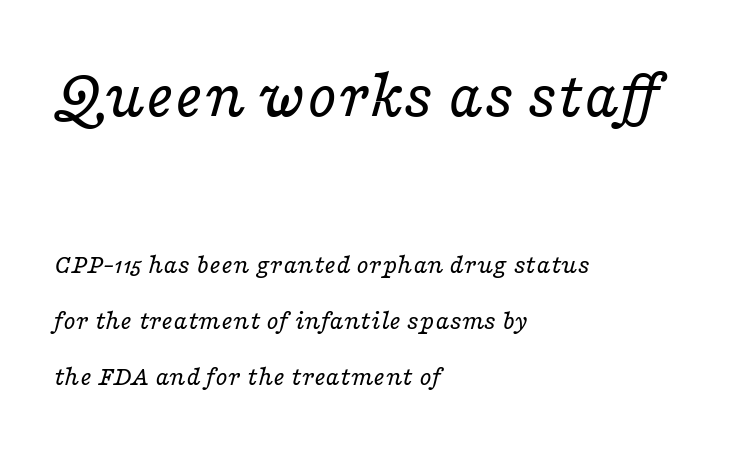
{"serif": "yes", "italic": "yes", "lean": "right", "slant_degrees": 16, "bold": "no", "weight": "regular", "width": "wide", "stroke_contrast": "low", "x_height": "medium", "monospaced": "no", "underline": "no", "align": "left", "line_spacing": "loose", "line_spacing_ratio": 2.01, "letter_spacing": "normal", "letter_spacing_em": 0.0, "larger_block": "first", "size_ratio": 2.46, "glyph_px": 69}
